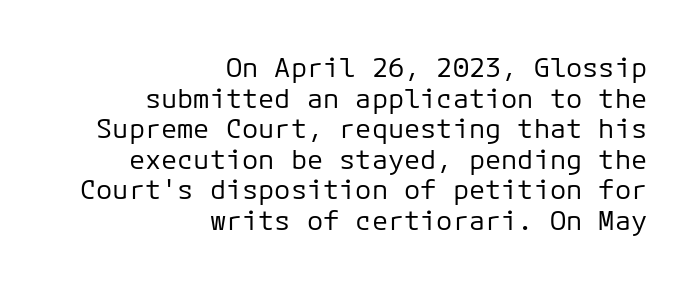
Q: Is the text bold? A: No.
Q: Is the text italic (slanted)? A: No, it is upright.
Q: Is the text underlined? A: No.
Q: How is the paragraph aligned? A: Right-aligned.
Q: Is the spacing between letters normal or unusually wide? A: Normal.
Q: Is the spacing between lines tight, normal or loose? A: Tight.
